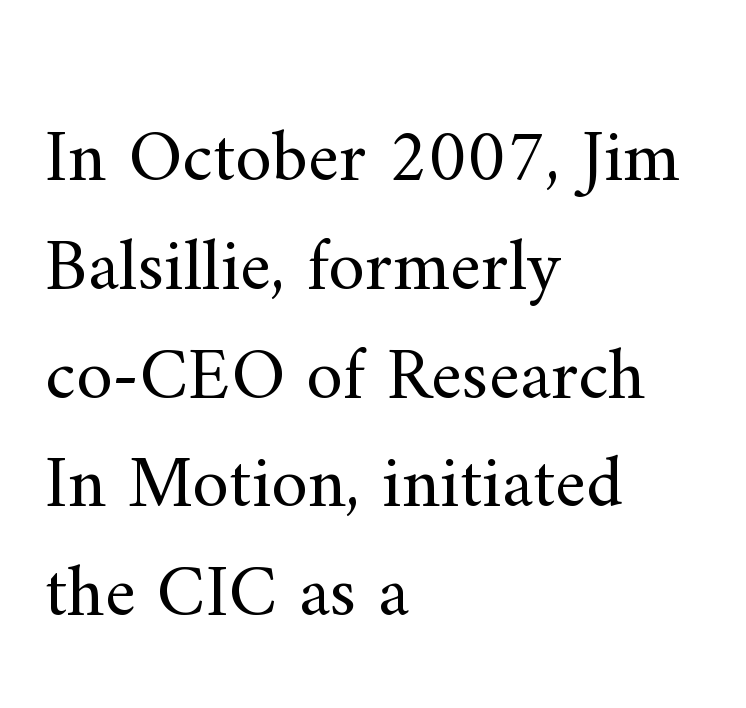
{"serif": "yes", "italic": "no", "bold": "no", "weight": "regular", "width": "normal", "stroke_contrast": "medium", "x_height": "small", "monospaced": "no", "underline": "no", "align": "left", "line_spacing": "normal", "line_spacing_ratio": 1.47, "letter_spacing": "normal", "letter_spacing_em": 0.0, "glyph_px": 74}
